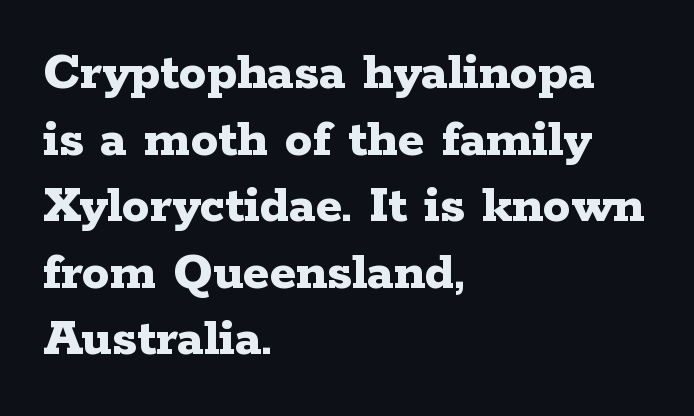
What weight is shown? A full bold with thick strokes. You can tell it's not italic because the verticals are truly vertical. These lines stack with their left ends in a neat column. Stroke terminals: seriffed. Lines of text with bare space underneath.
